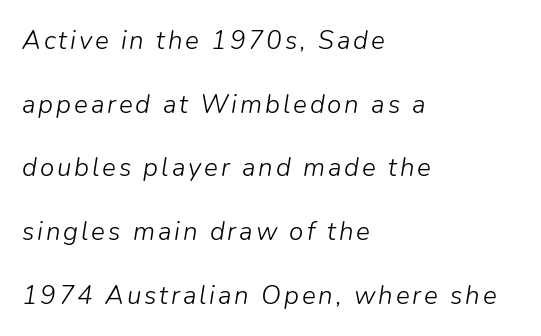
Type without underlining. Successive baselines arrive slowly, with a big drop between each. Reading down the block, your eye returns to a fixed left position each line. Weight: not bold — regular or lighter. The glyphs look as if they've been sheared to an angle.
